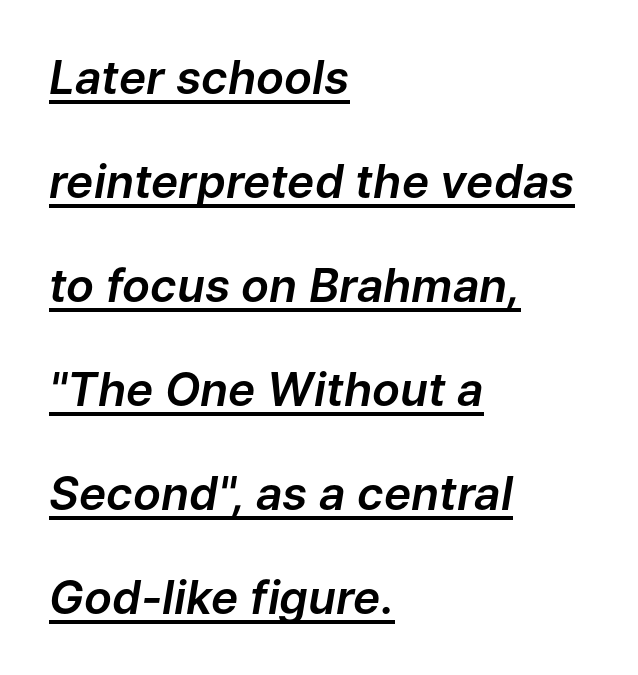
Each letter keeps its own natural width here, so spacing adapts to shape. The sample's only ornament is a line tracing under the words. Quick note: interline space is abundant. The face used here has a pronounced slope to its letters. Horizontal alignment here is leftward, the default for most running prose.
